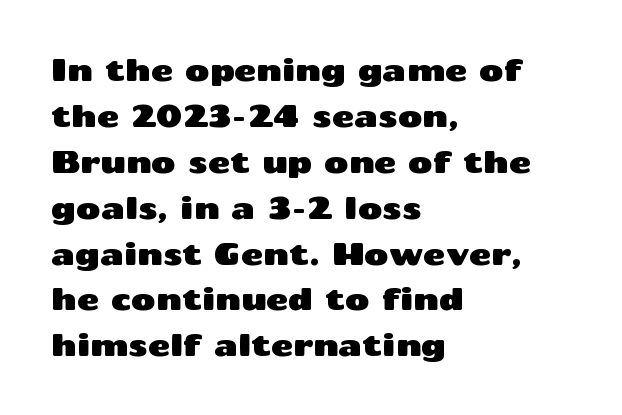
Compared with typical paragraphs, the rows here are spaced about the same. Underline: absent. Which margin do the lines hug? The left one — the right edge is uneven. Spacing between characters is what you'd get straight out of the box. Spacing verdict: proportional, widths tailored to each character.
